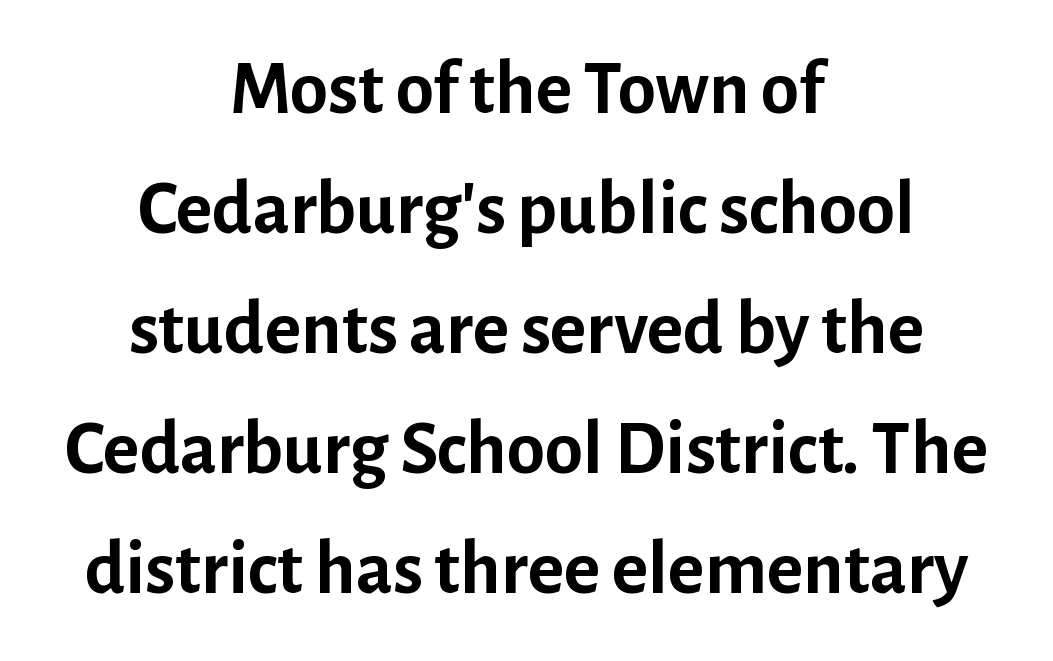
{"serif": "no", "italic": "no", "bold": "yes", "weight": "semibold", "width": "normal", "stroke_contrast": "low", "x_height": "medium", "monospaced": "no", "underline": "no", "align": "center", "line_spacing": "normal", "line_spacing_ratio": 1.56, "letter_spacing": "normal", "letter_spacing_em": 0.0, "glyph_px": 77}
